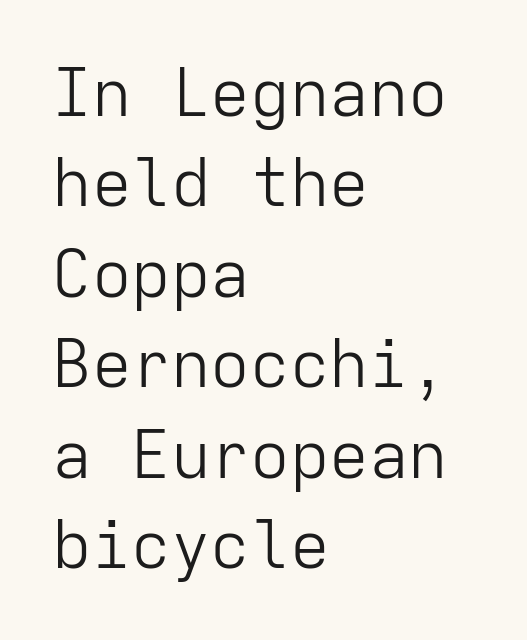
Reading down the block, your eye returns to a fixed left position each line. The typesetting does not lean heavy: it is not bold. This sample has the even, mechanical cadence of fixed-width lettering. Unmarked baselines from the first word to the last. Here the glyphs are tracked normally, forming tight word shapes.
